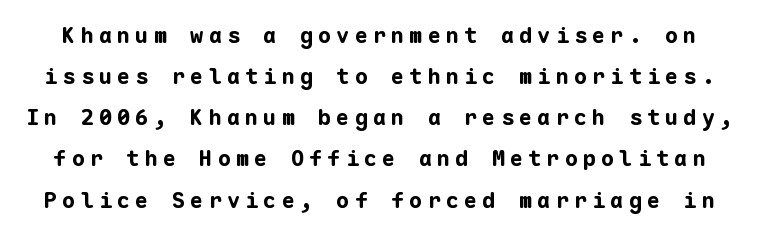
{"italic": "no", "bold": "yes", "underline": "no", "line_spacing_ratio": 1.87, "letter_spacing": "wide", "letter_spacing_em": 0.23, "glyph_px": 22}
